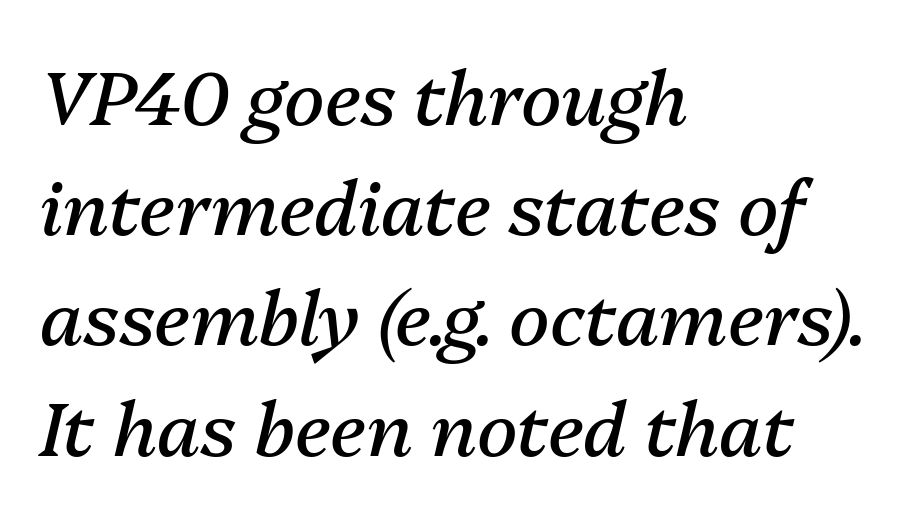
Q: Is the text bold? A: No.
Q: Is the text italic (slanted)? A: Yes, it leans right by about 13 degrees.
Q: Is the text underlined? A: No.
Q: How is the paragraph aligned? A: Left-aligned.
Q: Is the spacing between letters normal or unusually wide? A: Normal.
Q: Is the spacing between lines tight, normal or loose? A: Normal.
Q: Width (condensed, normal, or wide)? A: Normal.
Q: Stroke contrast? A: Medium.
Q: x-height? A: Medium.
Q: Monospaced? A: No.
